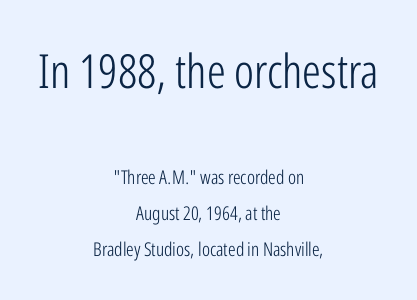
Size hierarchy here favors the leading block over the trailing one. What stands out about the letter spacing? Nothing — it is the standard amount. Vertical strokes here are truly vertical. Check under the words: just untouched page. Look at the bottom of the vertical strokes: they stop flat, with no serifs. Neither beginnings nor endings align; midpoints do.
